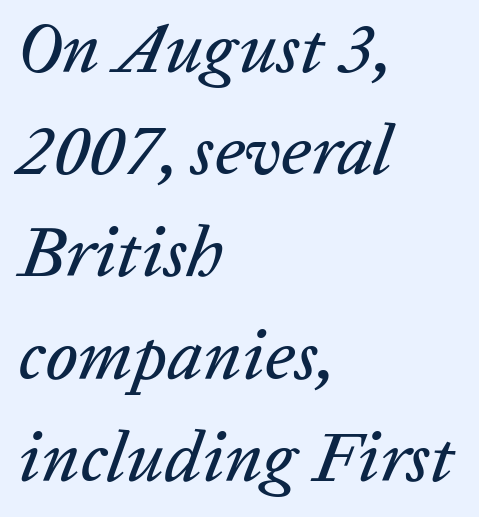
The horizontal fit of the characters is conventional and even. The passage is arranged the way most books set body copy — flush left. Characters are canted at an angle relative to the baseline's perpendicular. Horizontal bands of white between lines are of average thickness. Proportional: the letters do not fall into vertical columns.
